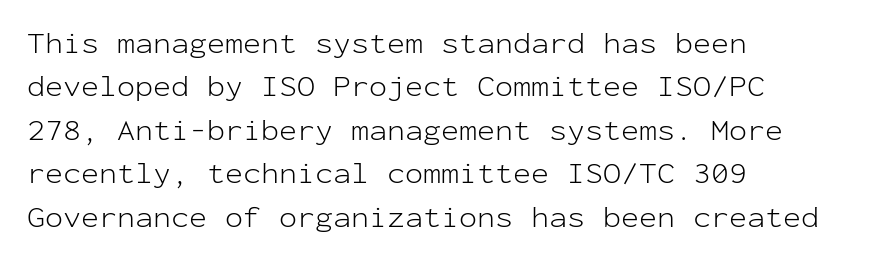
The image shows 30 px light sans-serif type, upright, monospaced; set left-aligned, normal line spacing (1.45x), normal letter spacing, not underlined; low stroke contrast and a medium x-height.
